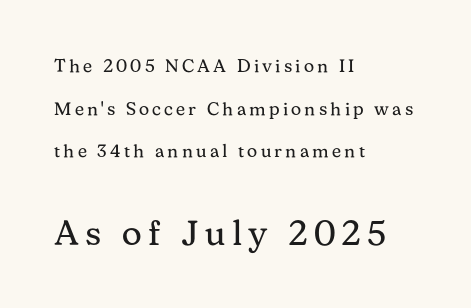
The image shows 35 px regular-weight serif type, upright; set left-aligned, loose line spacing (2.37x), not underlined; the second (bottom) block is 1.94x larger; medium stroke contrast and a medium x-height.
